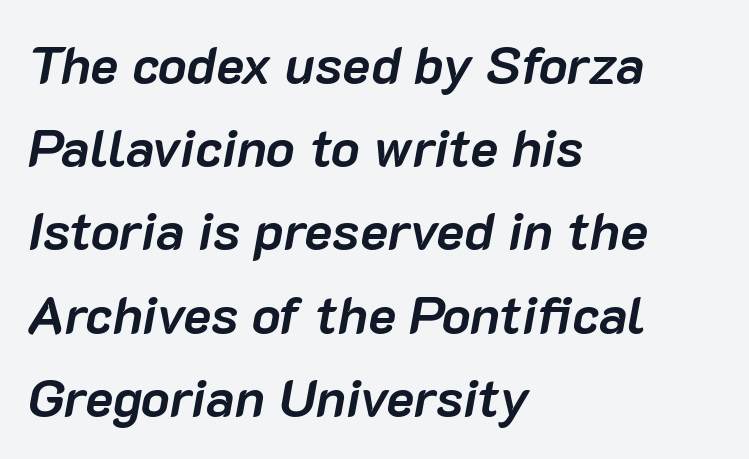
Any mark beneath the type? The region is blank. Pretty heavy lettering here — definitely bold. Compared with typical body copy, the letter spacing here is the same. Each line starts at the same left margin while the right side varies.
